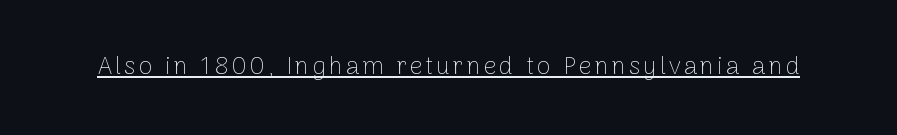
{"italic": "no", "bold": "no", "underline": "yes", "glyph_px": 25}
